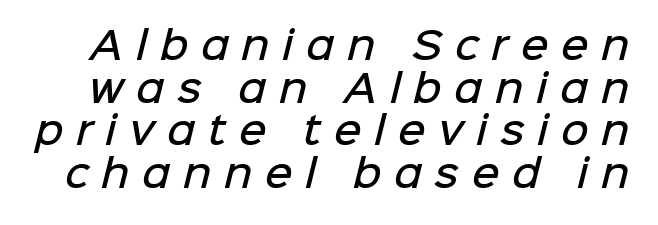
{"serif": "no", "bold": "semi", "weight": "semibold", "width": "normal", "stroke_contrast": "low", "x_height": "medium", "monospaced": "no", "underline": "no", "line_spacing": "tight", "line_spacing_ratio": 1.12, "letter_spacing": "wide", "letter_spacing_em": 0.33, "glyph_px": 38}
